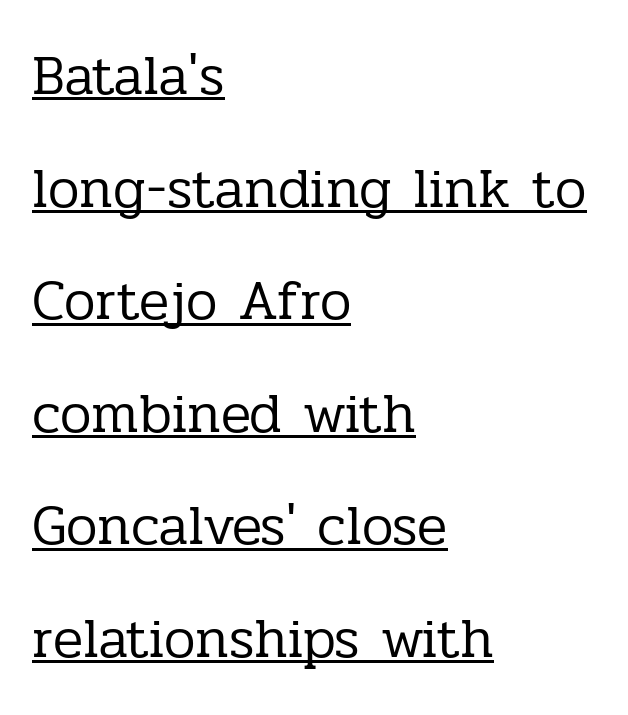
{"serif": "yes", "italic": "no", "bold": "no", "weight": "regular", "width": "normal", "stroke_contrast": "low", "x_height": "medium", "monospaced": "no", "underline": "yes", "align": "left", "line_spacing": "loose", "line_spacing_ratio": 2.01, "letter_spacing": "normal", "letter_spacing_em": 0.0, "glyph_px": 56}
